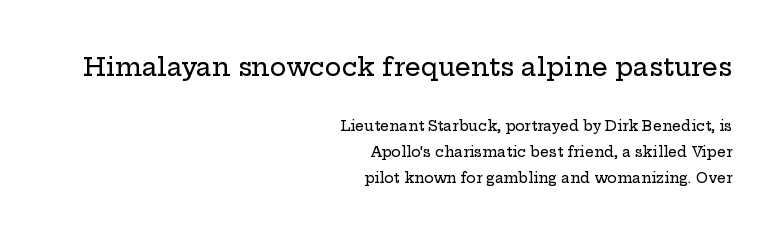
Q: Is the text italic (slanted)? A: No, it is upright.
Q: Is the text underlined? A: No.
Q: How is the paragraph aligned? A: Right-aligned.
Q: Is the spacing between letters normal or unusually wide? A: Normal.
Q: Which block of text is set in a larger size, the first (top) or the second (bottom)? A: The first (top) one.
